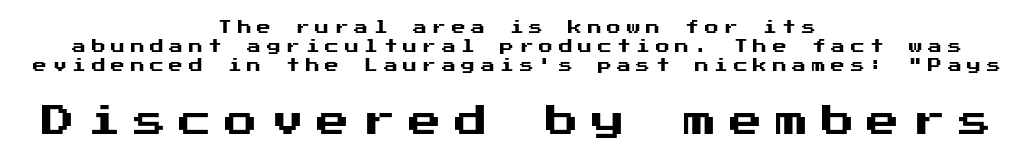
Q: Is the text italic (slanted)? A: No, it is upright.
Q: Is the typeface a serif or a sans-serif typeface? A: Sans-serif.
Q: Is the text underlined? A: No.
Q: How is the paragraph aligned? A: Centered.
Q: Is the spacing between letters normal or unusually wide? A: Unusually wide.
Q: Is the spacing between lines tight, normal or loose? A: Normal.
Q: Which block of text is set in a larger size, the first (top) or the second (bottom)? A: The second (bottom) one.
Q: Width (condensed, normal, or wide)? A: Normal.
Q: Stroke contrast? A: Medium.
Q: x-height? A: Medium.
